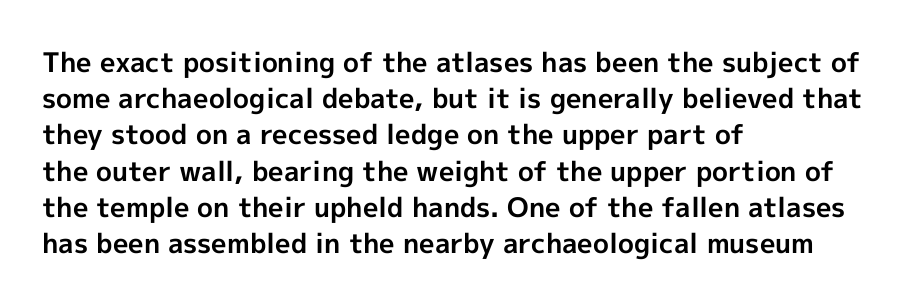
{"italic": "no", "bold": "yes", "underline": "no", "align": "left", "line_spacing": "normal", "line_spacing_ratio": 1.34, "letter_spacing": "normal", "letter_spacing_em": 0.0, "glyph_px": 27}
